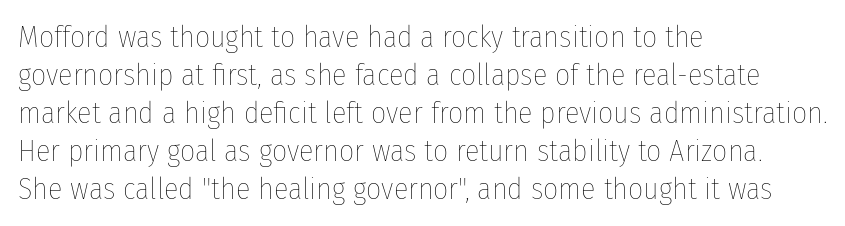
The image shows 30 px thin, condensed type, upright; set left-aligned, normal line spacing (1.27x), normal letter spacing, not underlined; low stroke contrast and a medium x-height.
